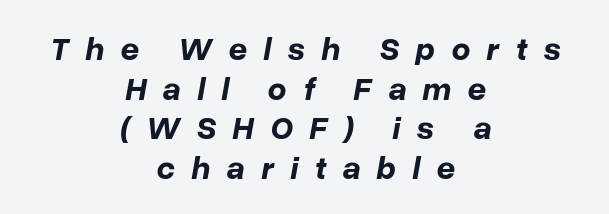
The image shows 33 px bold type, italic (leaning right); set centered, line spacing 1.2x, unusually wide letter spacing (+0.49 em), not underlined; low stroke contrast and a medium x-height.
